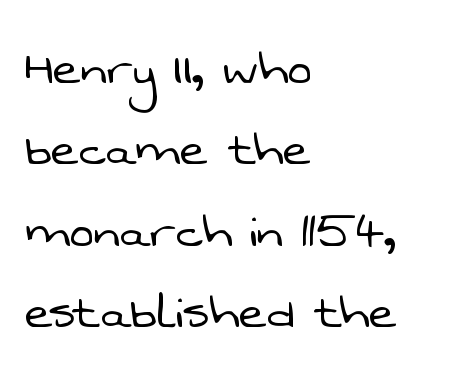
Q: Is the text bold? A: No.
Q: Is the typeface a serif or a sans-serif typeface? A: Sans-serif.
Q: Is the text underlined? A: No.
Q: How is the paragraph aligned? A: Left-aligned.
Q: Is the spacing between letters normal or unusually wide? A: Normal.
Q: Is the spacing between lines tight, normal or loose? A: Normal.
Q: Width (condensed, normal, or wide)? A: Normal.
Q: Stroke contrast? A: Low.
Q: x-height? A: Medium.
Q: Monospaced? A: No.
